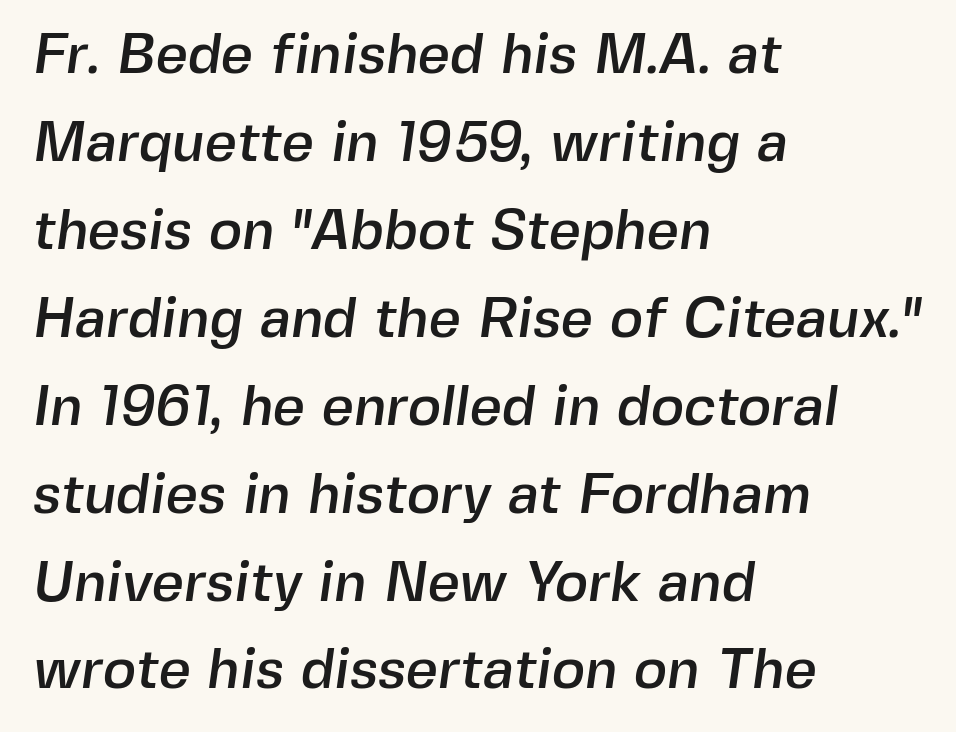
Q: Is the typeface a serif or a sans-serif typeface? A: Sans-serif.
Q: Is the text underlined? A: No.
Q: How is the paragraph aligned? A: Left-aligned.
Q: Is the spacing between letters normal or unusually wide? A: Normal.
Q: Is the spacing between lines tight, normal or loose? A: Normal.
Q: Width (condensed, normal, or wide)? A: Normal.
Q: x-height? A: Medium.
Q: Monospaced? A: No.
